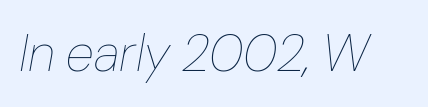
{"italic": "yes", "lean": "right", "slant_degrees": 10, "bold": "no", "weight": "thin", "width": "normal", "stroke_contrast": "low", "x_height": "medium", "monospaced": "no", "underline": "no", "letter_spacing": "normal", "letter_spacing_em": 0.0, "glyph_px": 52}
